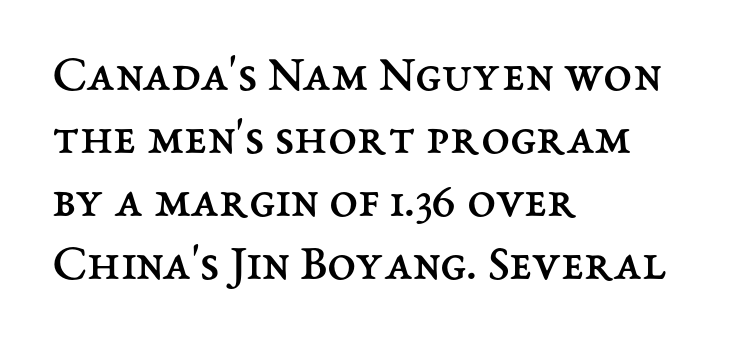
You can tell it's not italic because the verticals are truly vertical. Visually the block forms a straight wall on the left and a jagged coastline on the right. Is this a fixed-width face? No — the glyphs have proportional, varying widths. Characters follow at the spacing the type designer built in.
